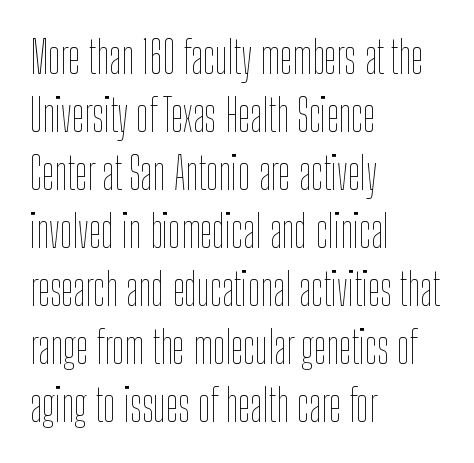
The zone under the glyphs is completely vacant. Quick note: not italic, upright. Baseline-to-baseline distance is the conventional proportion of letter height. In terms of letterspacing, this is plain default setting. The setting favours the left margin, as ordinary paragraphs usually do. Proportional: the letters do not fall into vertical columns.
